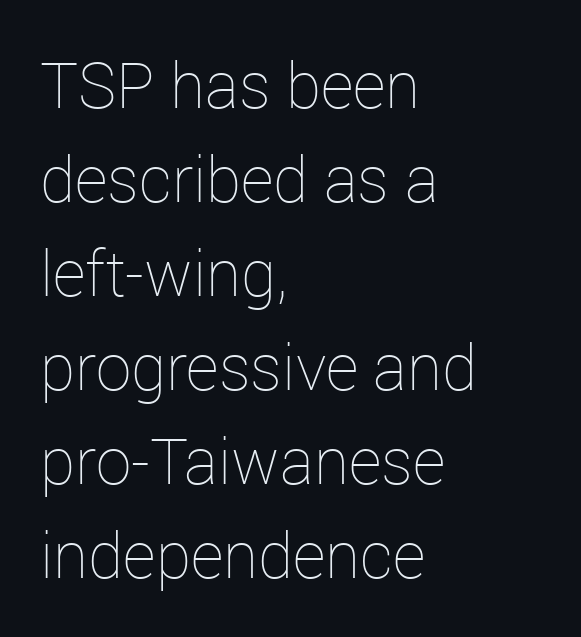
The image shows 64 px thin type, upright; set left-aligned, normal line spacing (1.47x), normal letter spacing, not underlined; low stroke contrast and a medium x-height.
